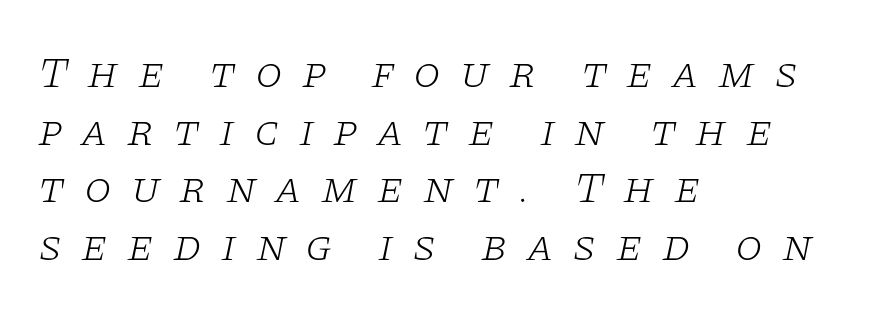
{"serif": "yes", "italic": "yes", "lean": "right", "slant_degrees": 11, "bold": "no", "weight": "light", "width": "wide", "stroke_contrast": "low", "x_height": "large", "monospaced": "no", "underline": "no", "align": "left", "line_spacing": "normal", "line_spacing_ratio": 1.31, "letter_spacing": "wide", "letter_spacing_em": 0.43, "glyph_px": 44}
